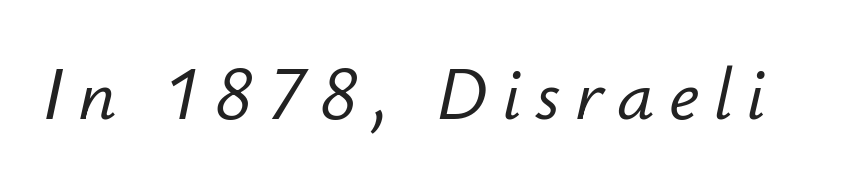
Q: Is the text italic (slanted)? A: Yes, it leans right by about 12 degrees.
Q: Is the text underlined? A: No.
Q: Width (condensed, normal, or wide)? A: Normal.
Q: Stroke contrast? A: Low.
Q: x-height? A: Small.
Q: Monospaced? A: No.
